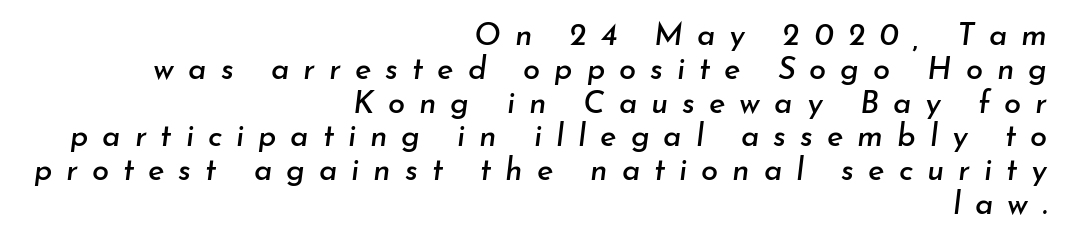
The image shows 31 px text type, italic (leaning right); set right-aligned, tight line spacing (1.09x), unusually wide letter spacing (+0.45 em), not underlined; low stroke contrast and a small x-height.
